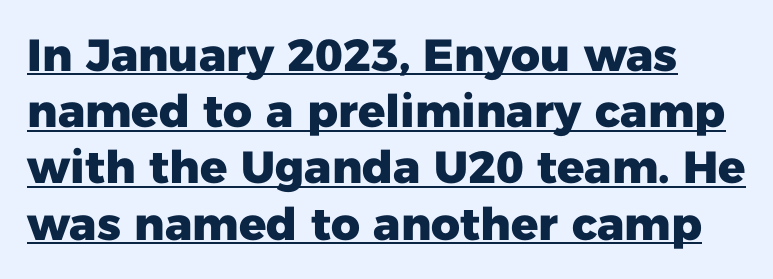
The image shows 45 px heavy sans-serif type, upright; set normal line spacing (1.25x), normal letter spacing, underlined; low stroke contrast and a medium x-height.
